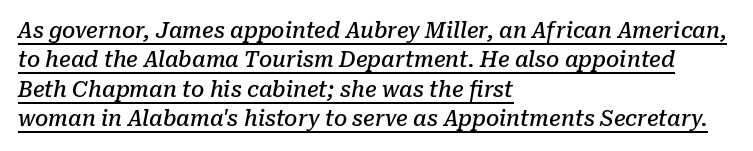
The image shows 21 px text type, italic (leaning right); set left-aligned, normal line spacing (1.4x), normal letter spacing, underlined.
